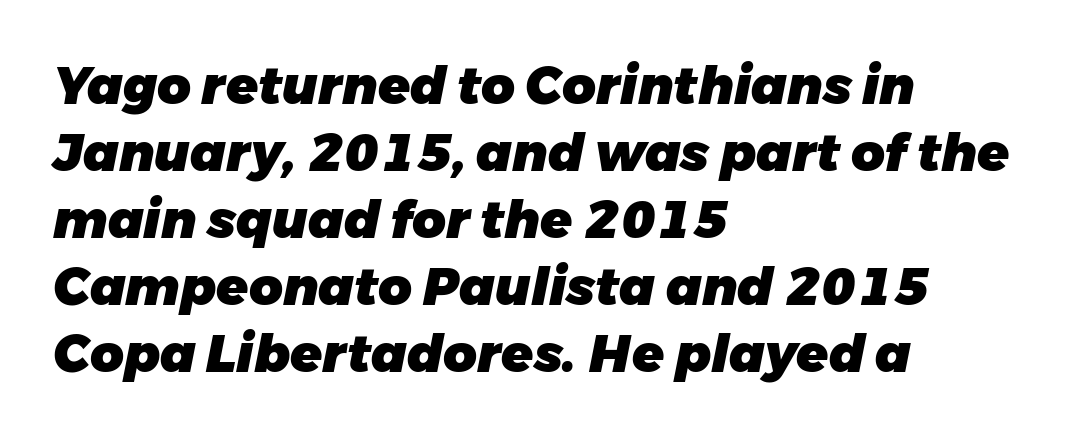
Q: Is the text bold? A: Yes.
Q: Is the text italic (slanted)? A: Yes, it leans right by about 11 degrees.
Q: Is the text underlined? A: No.
Q: How is the paragraph aligned? A: Left-aligned.
Q: Is the spacing between letters normal or unusually wide? A: Normal.
Q: Is the spacing between lines tight, normal or loose? A: Normal.
Q: Width (condensed, normal, or wide)? A: Normal.
Q: Stroke contrast? A: Low.
Q: x-height? A: Medium.
Q: Monospaced? A: No.
